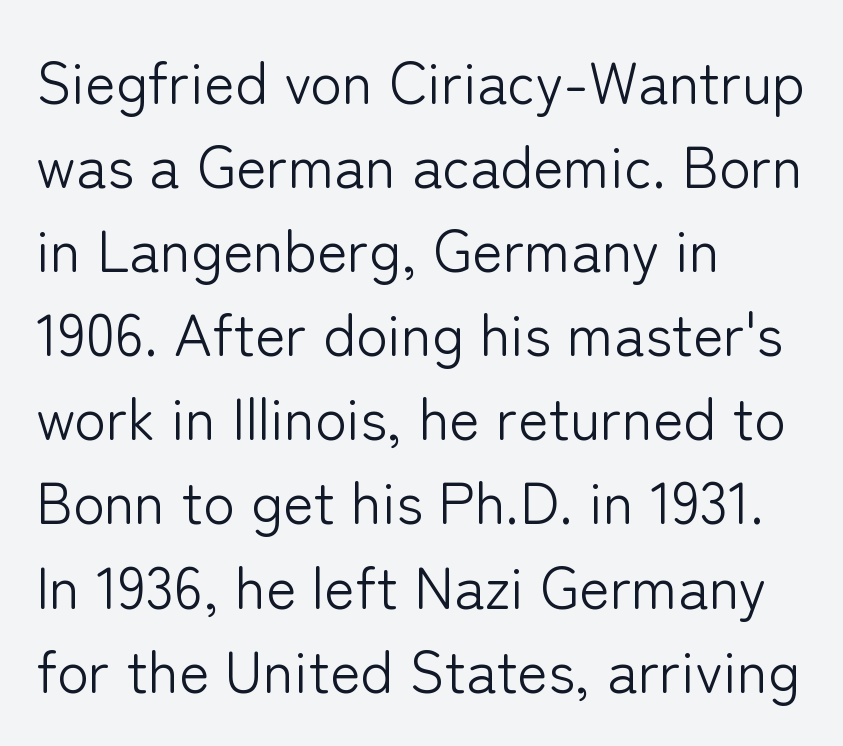
{"serif": "no", "italic": "no", "bold": "no", "weight": "light", "width": "normal", "stroke_contrast": "low", "x_height": "medium", "monospaced": "no", "underline": "no", "align": "left", "line_spacing": "normal", "line_spacing_ratio": 1.45, "letter_spacing": "normal", "letter_spacing_em": 0.0, "glyph_px": 58}
